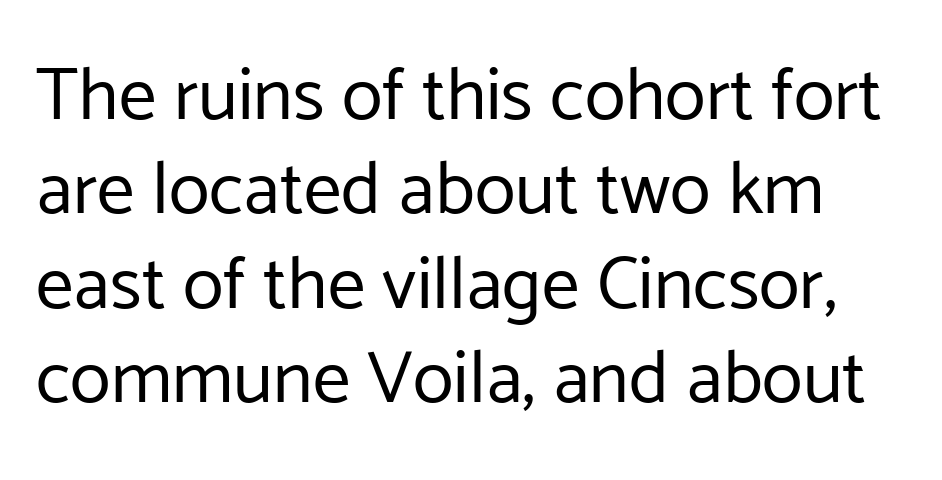
Q: Is the text bold? A: No.
Q: Is the text italic (slanted)? A: No, it is upright.
Q: Is the typeface a serif or a sans-serif typeface? A: Sans-serif.
Q: Is the text underlined? A: No.
Q: Is the spacing between letters normal or unusually wide? A: Normal.
Q: Is the spacing between lines tight, normal or loose? A: Normal.
Q: Width (condensed, normal, or wide)? A: Normal.
Q: Stroke contrast? A: Low.
Q: x-height? A: Medium.
Q: Monospaced? A: No.
